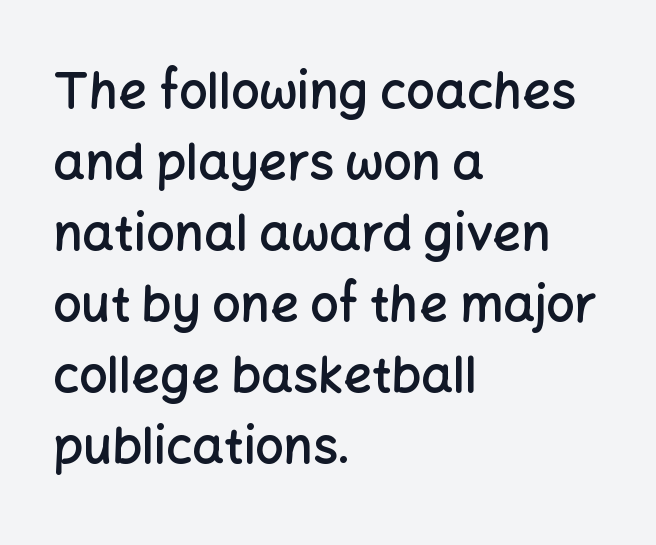
The image shows 50 px semibold sans-serif type, upright; set left-aligned, normal line spacing (1.42x), normal letter spacing, not underlined; low stroke contrast and a medium x-height.
